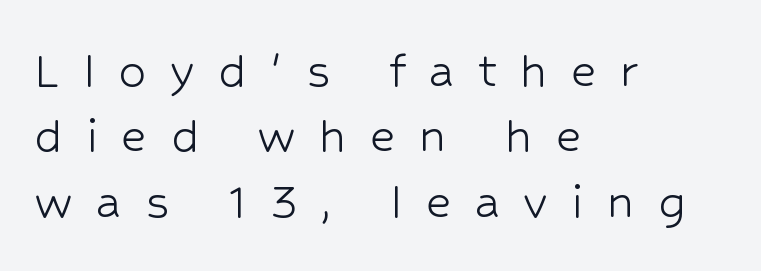
{"serif": "no", "italic": "no", "bold": "no", "weight": "light", "width": "normal", "stroke_contrast": "low", "x_height": "medium", "monospaced": "no", "underline": "no", "align": "left", "line_spacing_ratio": 1.19, "letter_spacing": "wide", "letter_spacing_em": 0.43, "glyph_px": 55}
